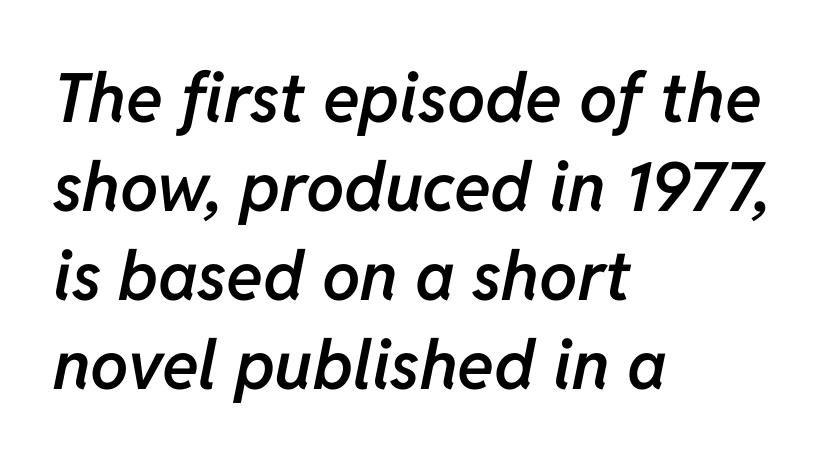
{"italic": "yes", "lean": "right", "slant_degrees": 11, "bold": "semi", "weight": "semibold", "width": "normal", "stroke_contrast": "low", "x_height": "medium", "monospaced": "no", "underline": "no", "align": "left", "line_spacing": "normal", "line_spacing_ratio": 1.31, "letter_spacing": "normal", "letter_spacing_em": 0.0, "glyph_px": 68}
